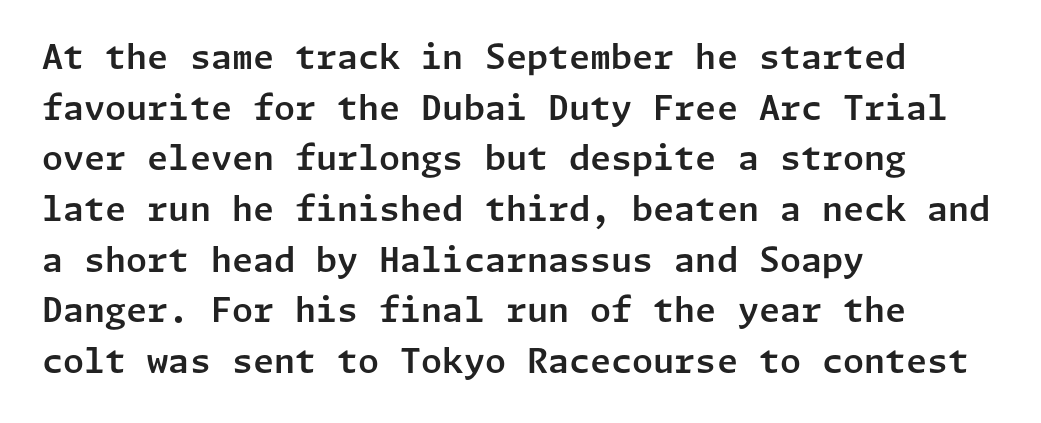
{"serif": "no", "italic": "no", "width": "normal", "stroke_contrast": "low", "x_height": "medium", "underline": "no", "align": "left", "line_spacing": "normal", "line_spacing_ratio": 1.49, "letter_spacing": "normal", "letter_spacing_em": 0.0, "glyph_px": 34}
